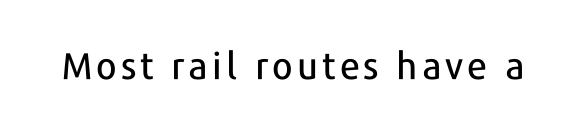
The image shows 37 px sans-serif type, upright; set not underlined; low stroke contrast and a medium x-height.
